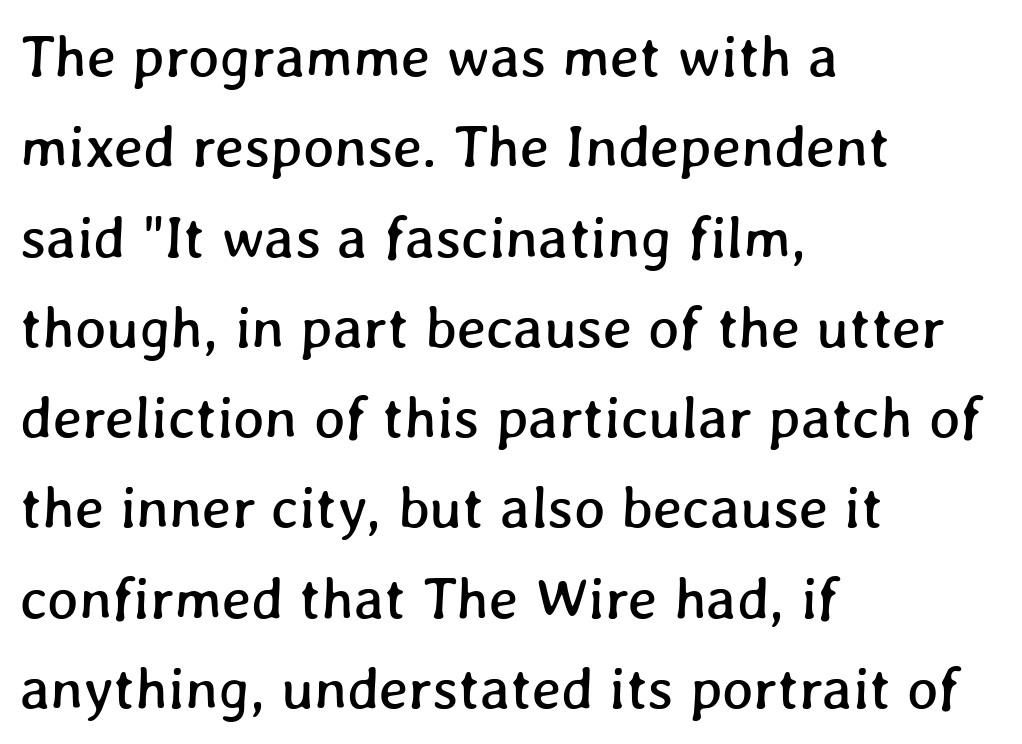
{"width": "normal", "stroke_contrast": "low", "x_height": "medium", "monospaced": "no", "underline": "no", "align": "left", "line_spacing": "normal", "line_spacing_ratio": 1.53, "letter_spacing": "normal", "letter_spacing_em": 0.0, "glyph_px": 59}
